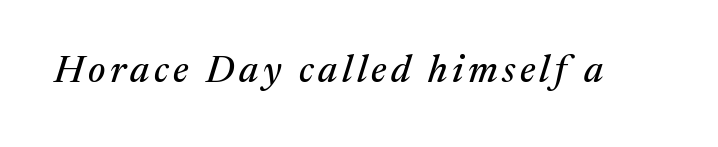
The image shows 38 px serif type, italic (leaning right); set not underlined; medium stroke contrast and a medium x-height.
